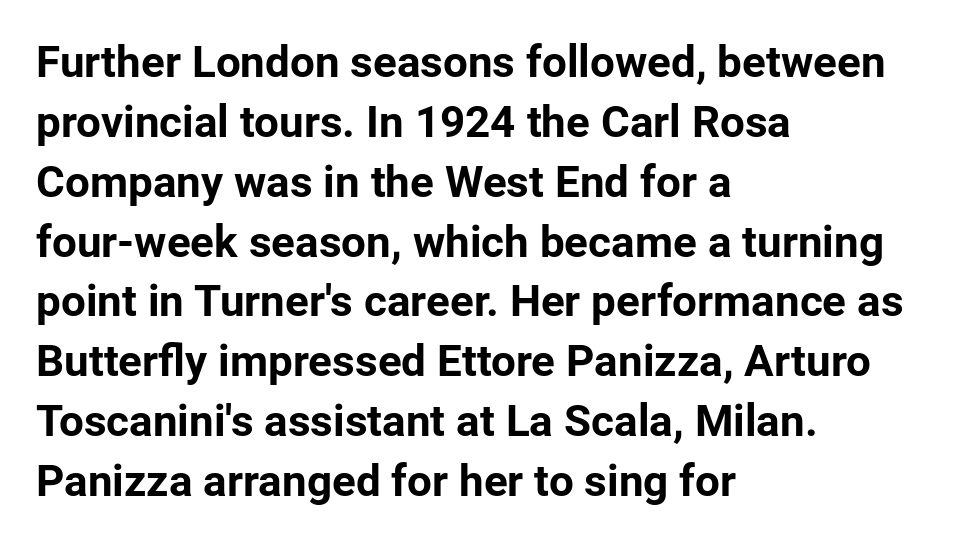
The image shows 44 px bold sans-serif type, upright; set left-aligned, normal line spacing (1.36x), normal letter spacing, not underlined; low stroke contrast and a medium x-height.
